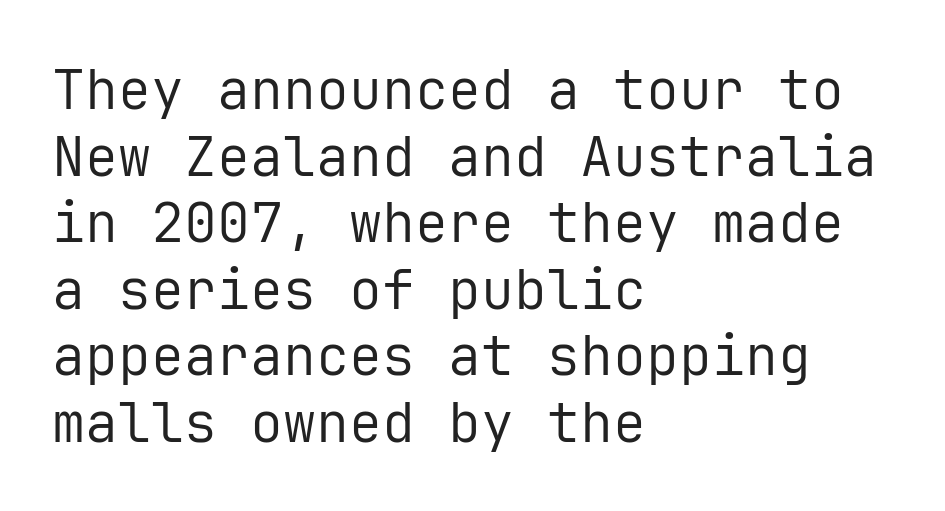
Q: Is the text bold? A: No.
Q: Is the text italic (slanted)? A: No, it is upright.
Q: Is the typeface a serif or a sans-serif typeface? A: Sans-serif.
Q: Is the text underlined? A: No.
Q: How is the paragraph aligned? A: Left-aligned.
Q: Is the spacing between letters normal or unusually wide? A: Normal.
Q: Width (condensed, normal, or wide)? A: Normal.
Q: Stroke contrast? A: Low.
Q: x-height? A: Medium.
Q: Monospaced? A: Yes.
